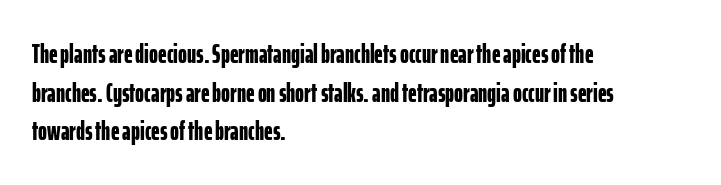
The glyphs are unaccompanied by any horizontal stroke below them. Alignment: flush left. Its strokes are broad and dark, the hallmark of bold type. Designer's note — italics off, roman on.
